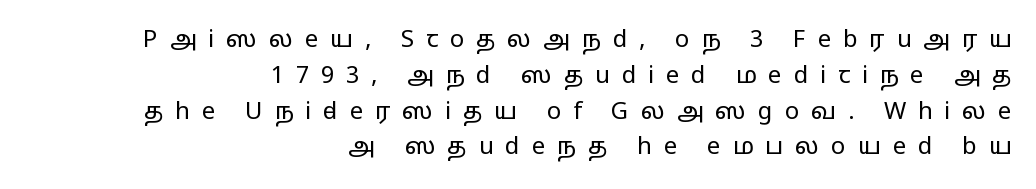
{"italic": "no", "bold": "no", "underline": "no", "align": "right", "line_spacing": "normal", "line_spacing_ratio": 1.49, "letter_spacing": "wide", "letter_spacing_em": 0.49, "glyph_px": 24}
